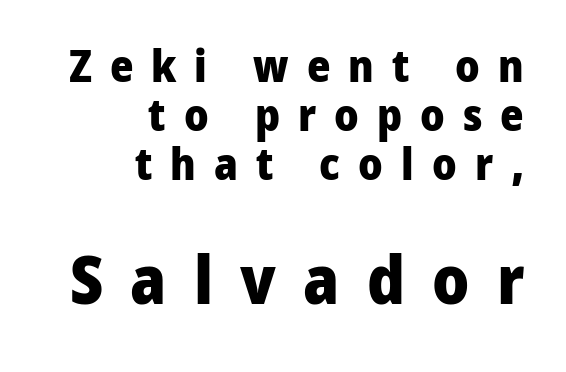
Q: Is the text bold? A: Yes.
Q: Is the text italic (slanted)? A: No, it is upright.
Q: Is the typeface a serif or a sans-serif typeface? A: Sans-serif.
Q: Is the text underlined? A: No.
Q: How is the paragraph aligned? A: Right-aligned.
Q: Is the spacing between letters normal or unusually wide? A: Unusually wide.
Q: Is the spacing between lines tight, normal or loose? A: Tight.
Q: Which block of text is set in a larger size, the first (top) or the second (bottom)? A: The second (bottom) one.
Q: Width (condensed, normal, or wide)? A: Normal.
Q: Stroke contrast? A: Low.
Q: x-height? A: Medium.
Q: Monospaced? A: No.
